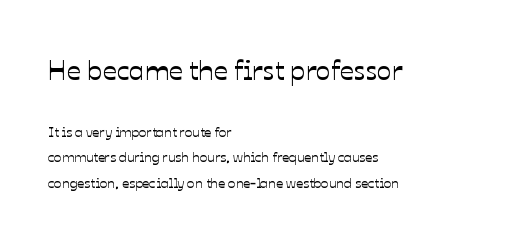
The image shows 28 px text type, upright; set left-aligned, line spacing 1.81x, normal letter spacing, not underlined; the first (top) block is 2.0x larger; low stroke contrast and a medium x-height.
